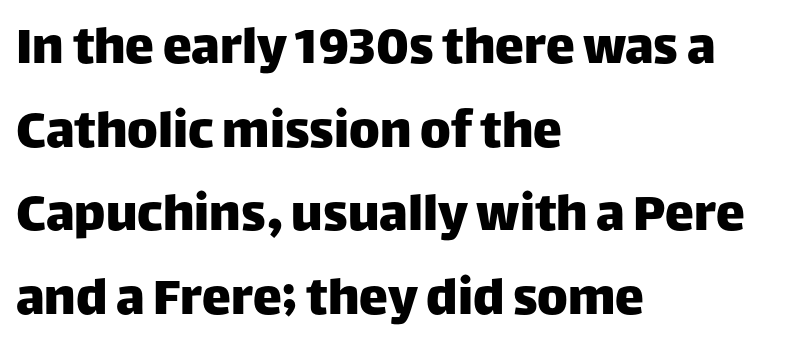
Each letter keeps its own natural width here, so spacing adapts to shape. Is this a sans? Yes — the strokes have no serifs. What's the leading like? Ordinary, nothing unusual. The typography opts for an upright posture over an oblique one. Caption: multi-line text, flush left, ragged right. Descenders are the only things crossing below the line.
